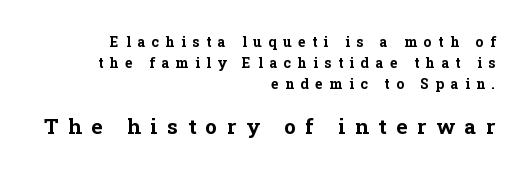
The setting favours the right margin, as signatures and pull-quotes sometimes do. Line spacing here is normal. The tracking reads as deliberately expanded to a designer's eye. The space beneath each line is pristine and unruled. A typesetter would mark this as roman, not italic.
